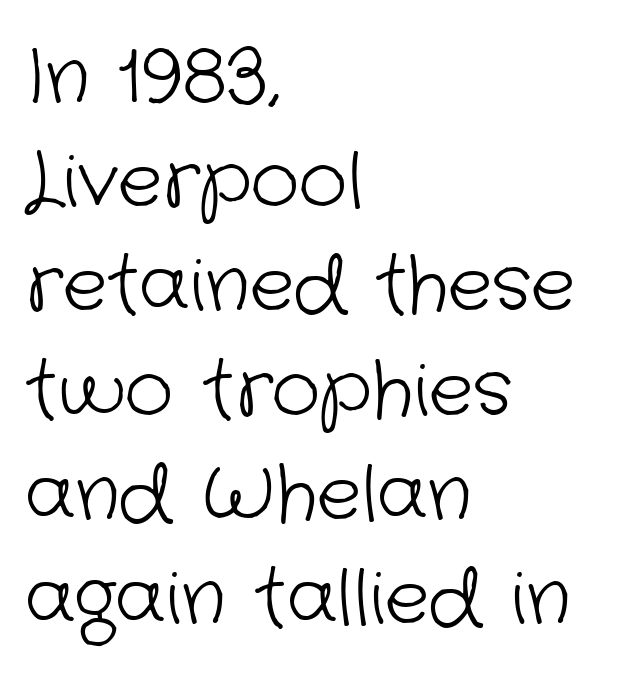
{"serif": "no", "bold": "no", "weight": "light", "width": "normal", "stroke_contrast": "low", "x_height": "medium", "monospaced": "no", "underline": "no", "align": "left", "line_spacing": "normal", "line_spacing_ratio": 1.39, "letter_spacing": "normal", "letter_spacing_em": 0.0, "glyph_px": 75}
